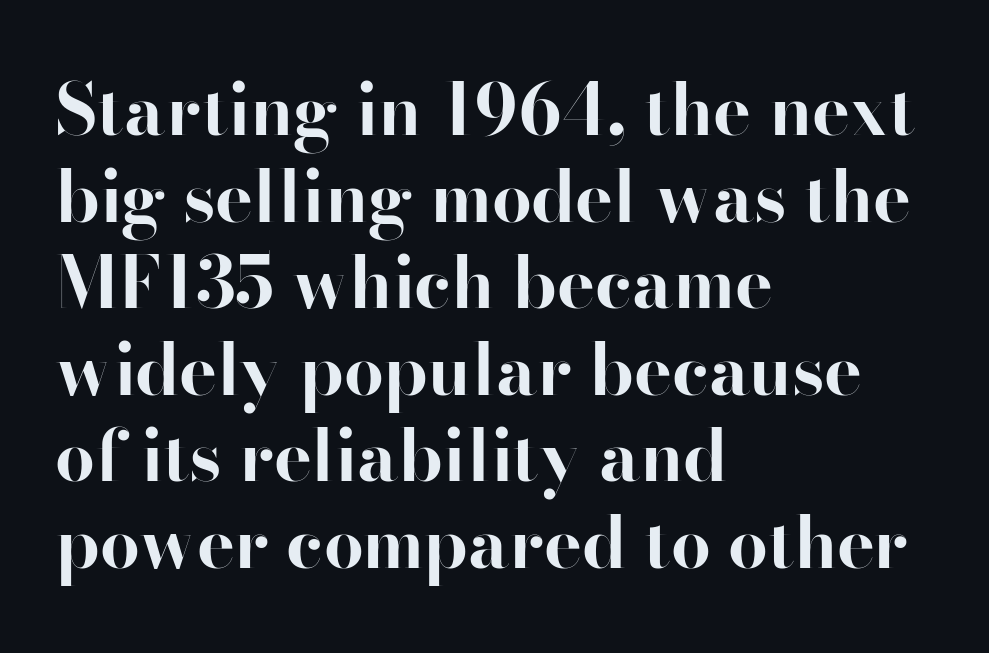
A typesetter would call this proportional, since set widths differ per character. Underline: absent. Left-aligned paragraph, ragged on the right. What kind of face is this? One with serifs. Unlike italic type, these characters show no tilt at all.
